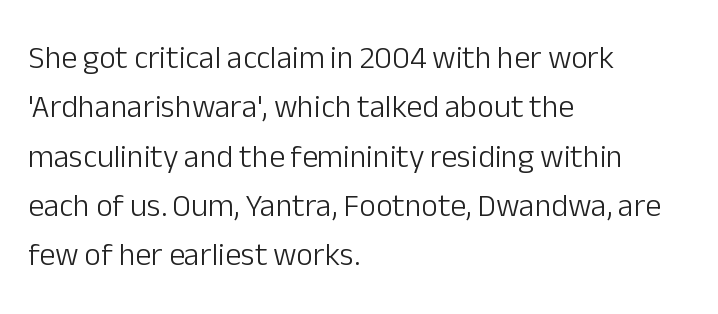
The image shows 32 px light sans-serif type, upright; set left-aligned, normal line spacing (1.54x), normal letter spacing, not underlined; low stroke contrast and a medium x-height.
